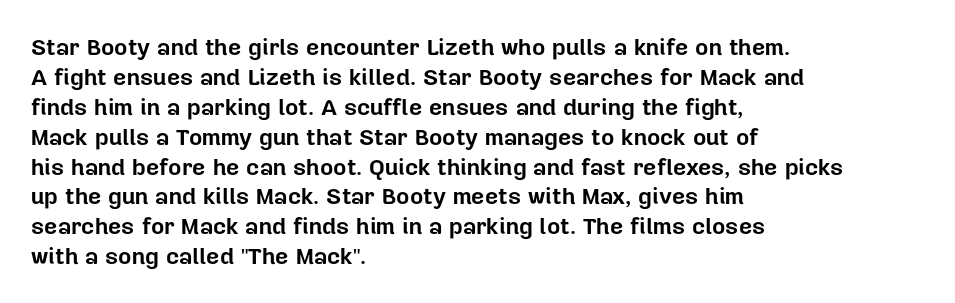
{"italic": "no", "bold": "yes", "underline": "no", "align": "left", "line_spacing": "normal", "line_spacing_ratio": 1.3, "letter_spacing": "normal", "letter_spacing_em": 0.0, "glyph_px": 23}
